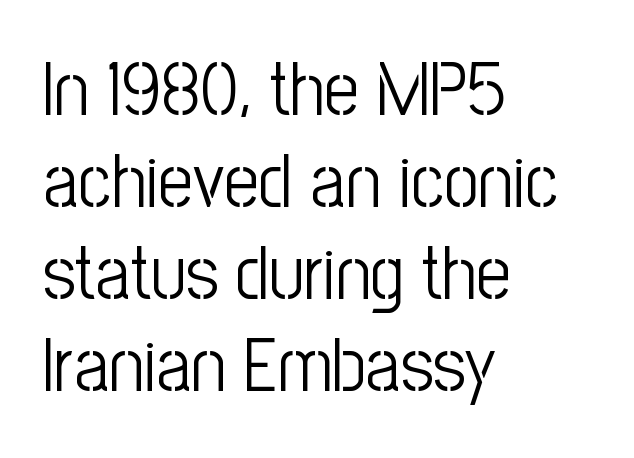
Q: Is the text bold? A: No.
Q: Is the text italic (slanted)? A: No, it is upright.
Q: Is the typeface a serif or a sans-serif typeface? A: Sans-serif.
Q: Is the text underlined? A: No.
Q: How is the paragraph aligned? A: Left-aligned.
Q: Is the spacing between letters normal or unusually wide? A: Normal.
Q: Width (condensed, normal, or wide)? A: Condensed.
Q: Stroke contrast? A: Low.
Q: x-height? A: Medium.
Q: Monospaced? A: No.
